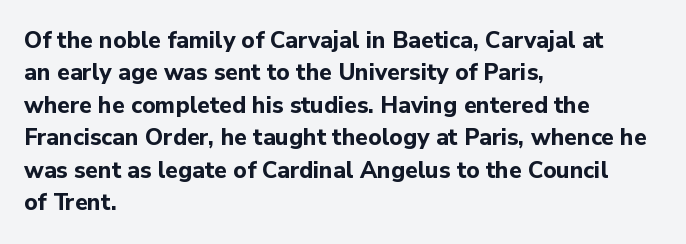
The image shows 23 px bold type, upright; set left-aligned, normal line spacing (1.41x), normal letter spacing, not underlined.
